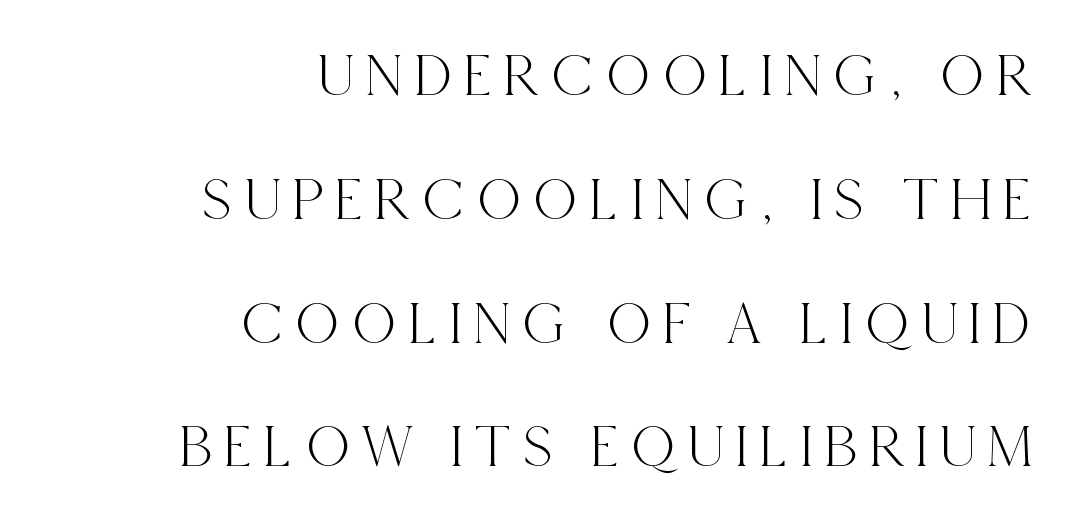
The image shows 61 px condensed serif type, upright; set right-aligned, loose line spacing (2.03x), not underlined; a large x-height.
